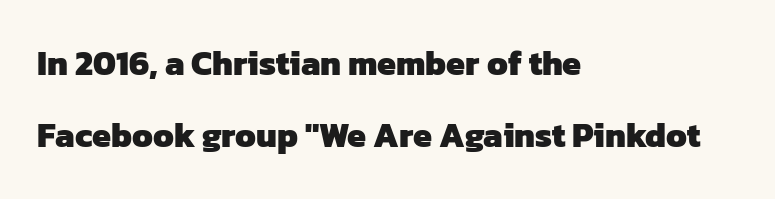
Q: Is the text bold? A: Yes.
Q: Is the typeface a serif or a sans-serif typeface? A: Sans-serif.
Q: Is the text underlined? A: No.
Q: How is the paragraph aligned? A: Left-aligned.
Q: Is the spacing between letters normal or unusually wide? A: Normal.
Q: Is the spacing between lines tight, normal or loose? A: Loose.
Q: Width (condensed, normal, or wide)? A: Normal.
Q: Stroke contrast? A: Low.
Q: x-height? A: Medium.
Q: Monospaced? A: No.
